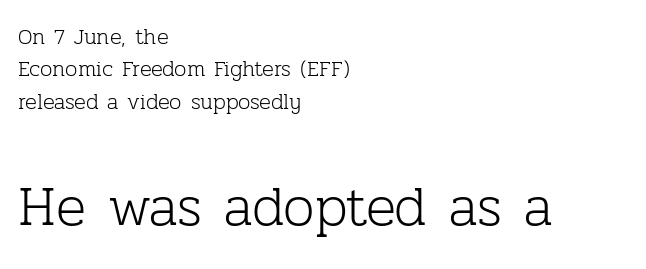
Q: Is the text bold? A: No.
Q: Is the text italic (slanted)? A: No, it is upright.
Q: Is the typeface a serif or a sans-serif typeface? A: Serif.
Q: Is the text underlined? A: No.
Q: How is the paragraph aligned? A: Left-aligned.
Q: Is the spacing between letters normal or unusually wide? A: Normal.
Q: Is the spacing between lines tight, normal or loose? A: Normal.
Q: Which block of text is set in a larger size, the first (top) or the second (bottom)? A: The second (bottom) one.
Q: Width (condensed, normal, or wide)? A: Normal.
Q: Stroke contrast? A: Low.
Q: x-height? A: Medium.
Q: Monospaced? A: No.
